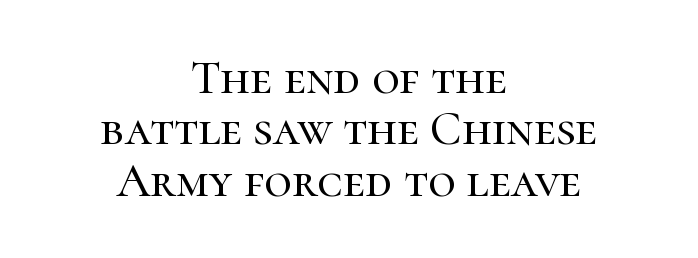
Q: Is the text italic (slanted)? A: No, it is upright.
Q: Is the typeface a serif or a sans-serif typeface? A: Serif.
Q: Is the text underlined? A: No.
Q: How is the paragraph aligned? A: Centered.
Q: Is the spacing between letters normal or unusually wide? A: Normal.
Q: Is the spacing between lines tight, normal or loose? A: Tight.
Q: Width (condensed, normal, or wide)? A: Normal.
Q: Stroke contrast? A: High.
Q: x-height? A: Medium.
Q: Monospaced? A: No.
